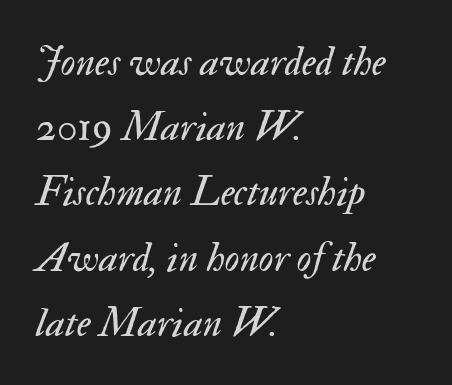
Q: Is the text bold? A: No.
Q: Is the text italic (slanted)? A: Yes, it leans right by about 17 degrees.
Q: Is the text underlined? A: No.
Q: How is the paragraph aligned? A: Left-aligned.
Q: Is the spacing between letters normal or unusually wide? A: Normal.
Q: Is the spacing between lines tight, normal or loose? A: Normal.
Q: Width (condensed, normal, or wide)? A: Normal.
Q: Stroke contrast? A: Medium.
Q: x-height? A: Small.
Q: Monospaced? A: No.
